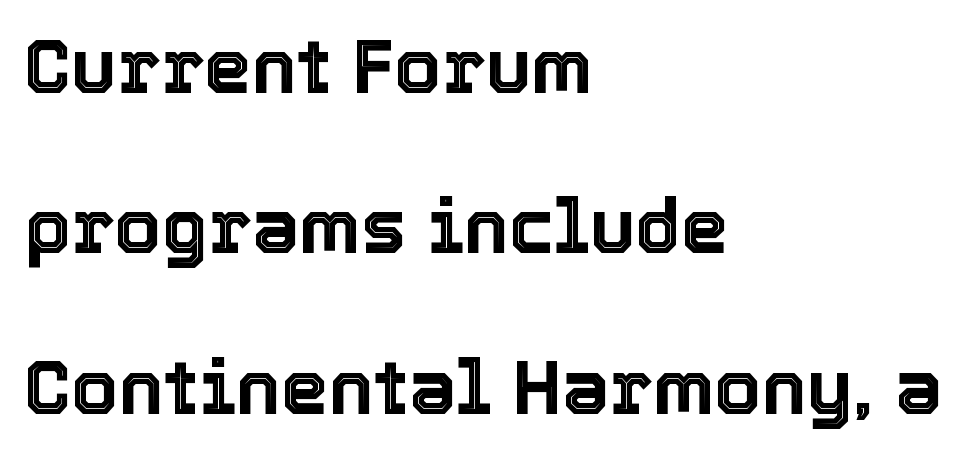
Q: Is the text italic (slanted)? A: No, it is upright.
Q: Is the text underlined? A: No.
Q: How is the paragraph aligned? A: Left-aligned.
Q: Is the spacing between letters normal or unusually wide? A: Normal.
Q: Is the spacing between lines tight, normal or loose? A: Loose.
Q: Width (condensed, normal, or wide)? A: Normal.
Q: x-height? A: Medium.
Q: Monospaced? A: No.
